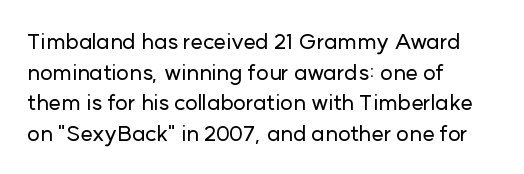
If you drew a line through each stem, it would be perfectly vertical. Honestly, the letter spacing is just normal — you wouldn't notice it. The words here are not underlined. Notice how the passage keeps a crisp vertical edge on the left only. Interline gaps are of average width in this sample.
